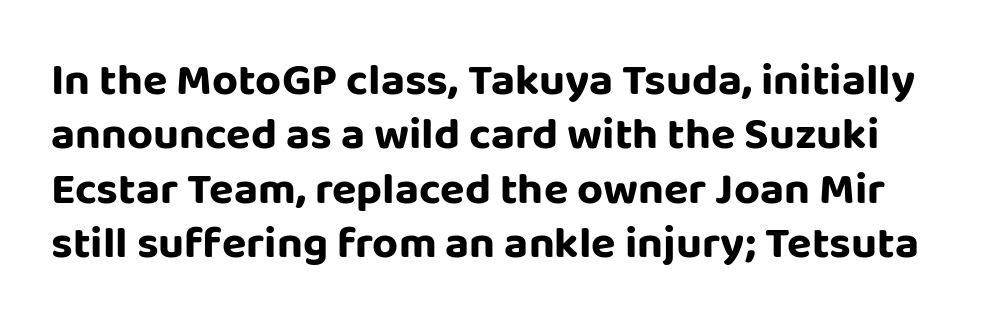
Unlike a traditional serif, this face leaves its strokes unadorned. Glyph-to-glyph distance matches everyday printed text. Posture: straight, roman, zero tilt. The baseline area is clear.
